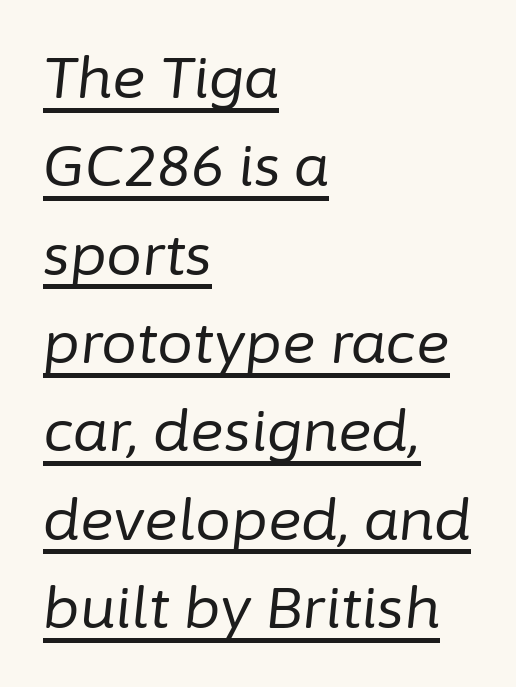
The image shows 57 px regular-weight type, italic (leaning right); set left-aligned, normal line spacing (1.55x), normal letter spacing, underlined; low stroke contrast and a medium x-height.
